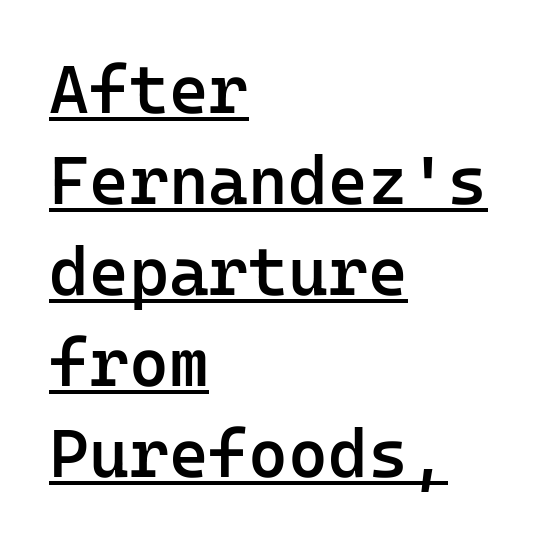
{"serif": "no", "italic": "no", "bold": "semi", "weight": "semibold", "width": "normal", "stroke_contrast": "low", "x_height": "medium", "monospaced": "yes", "underline": "yes", "align": "left", "line_spacing": "normal", "line_spacing_ratio": 1.34, "letter_spacing": "normal", "letter_spacing_em": 0.0, "glyph_px": 68}
